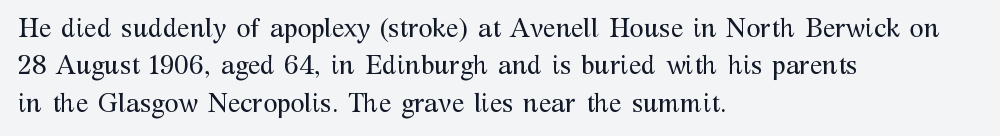
The image shows 26 px text type, upright; set left-aligned, normal line spacing (1.44x), normal letter spacing, not underlined.
